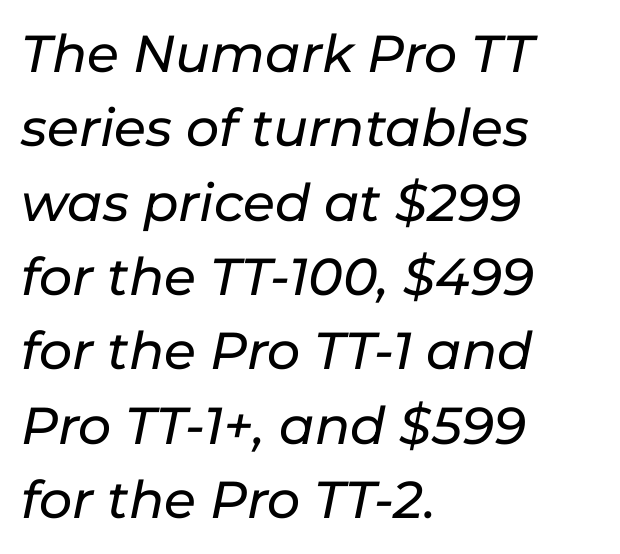
Q: Is the text italic (slanted)? A: Yes, it leans right by about 11 degrees.
Q: Is the text underlined? A: No.
Q: How is the paragraph aligned? A: Left-aligned.
Q: Is the spacing between letters normal or unusually wide? A: Normal.
Q: Is the spacing between lines tight, normal or loose? A: Normal.
Q: Width (condensed, normal, or wide)? A: Normal.
Q: Stroke contrast? A: Low.
Q: x-height? A: Medium.
Q: Monospaced? A: No.
